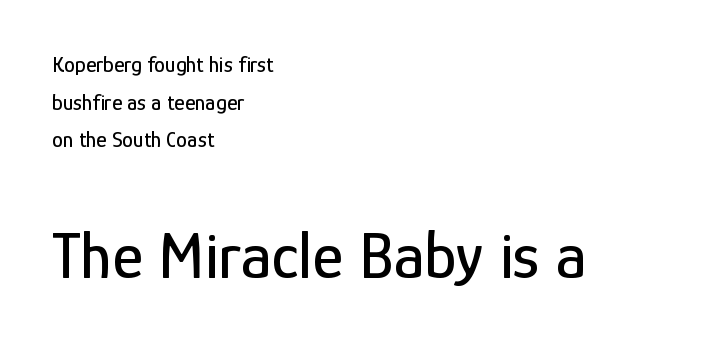
Do the characters align in a grid? No, the font is proportional. Type without underlining. This layout puts the modest block above and the oversized block below. The face used here is a sans, in the tradition of grotesques and geometrics. These lines were composed using upright roman letters. One-word summary of the alignment: left.
